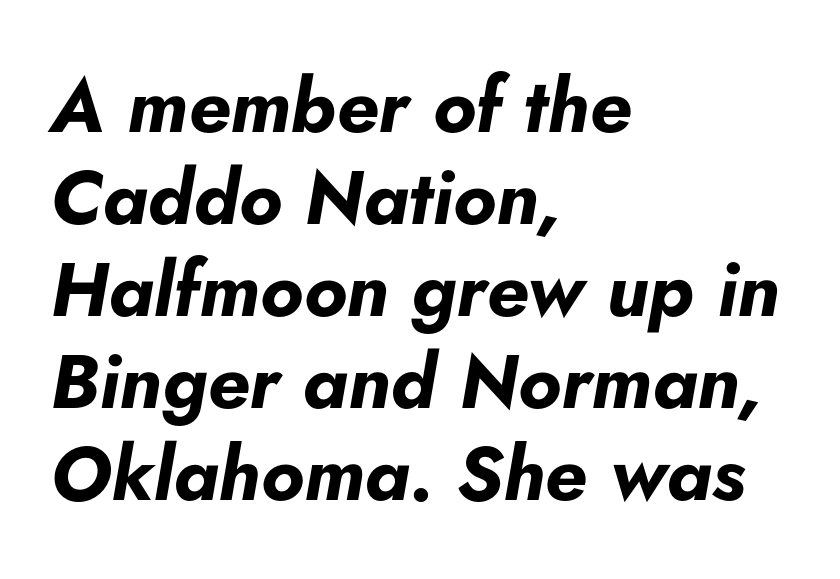
Is this a fixed-width face? No — the glyphs have proportional, varying widths. Each row of text sits above clean, open space. Quick note: italic. Set as a true bold cut, around the 700 mark.
